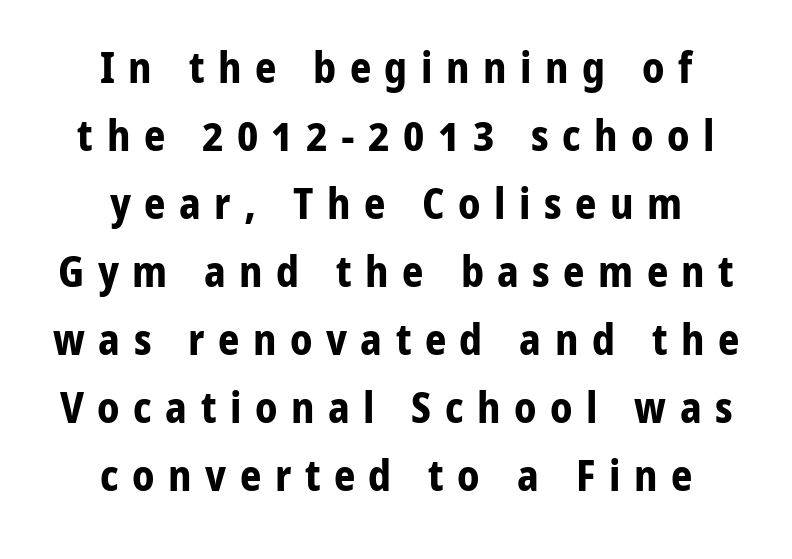
{"serif": "no", "italic": "no", "bold": "yes", "weight": "bold", "width": "normal", "stroke_contrast": "low", "x_height": "medium", "monospaced": "no", "underline": "no", "align": "center", "line_spacing": "normal", "line_spacing_ratio": 1.62, "letter_spacing": "wide", "letter_spacing_em": 0.32, "glyph_px": 42}
